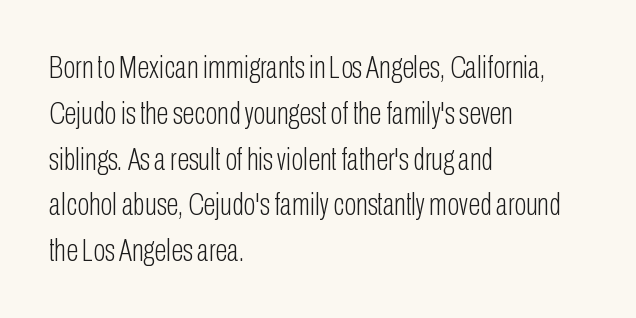
The space directly below the letters is spotless. The letters advance in unequal steps, a hallmark of proportional type. Short note: letters normally spaced. Baseline-to-baseline distance is the conventional proportion of letter height. Stems here are at most as thick as an everyday book face.
